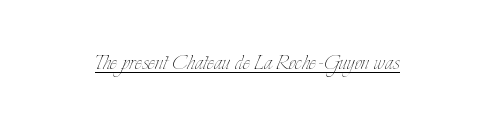
Q: Is the text bold? A: No.
Q: Is the text italic (slanted)? A: Yes.
Q: Is the text underlined? A: Yes.
Q: Is the spacing between letters normal or unusually wide? A: Normal.
